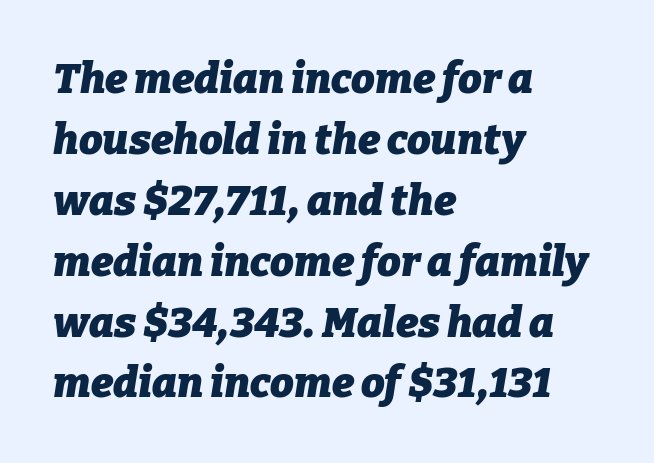
{"italic": "yes", "lean": "right", "slant_degrees": 9, "bold": "yes", "weight": "heavy", "width": "normal", "stroke_contrast": "low", "x_height": "medium", "monospaced": "no", "underline": "no", "align": "left", "line_spacing": "normal", "line_spacing_ratio": 1.45, "letter_spacing": "normal", "letter_spacing_em": 0.0, "glyph_px": 42}
